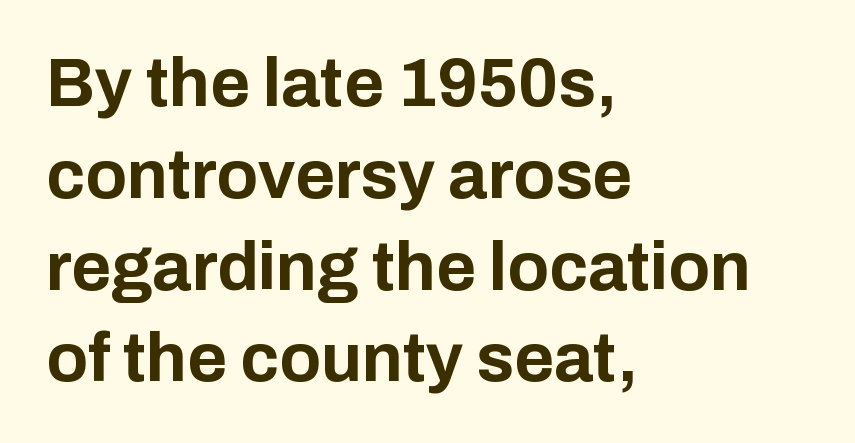
Q: Is the text bold? A: Yes.
Q: Is the text italic (slanted)? A: No, it is upright.
Q: Is the typeface a serif or a sans-serif typeface? A: Sans-serif.
Q: Is the text underlined? A: No.
Q: How is the paragraph aligned? A: Left-aligned.
Q: Is the spacing between letters normal or unusually wide? A: Normal.
Q: Is the spacing between lines tight, normal or loose? A: Normal.
Q: Width (condensed, normal, or wide)? A: Normal.
Q: Stroke contrast? A: Low.
Q: x-height? A: Medium.
Q: Monospaced? A: No.
